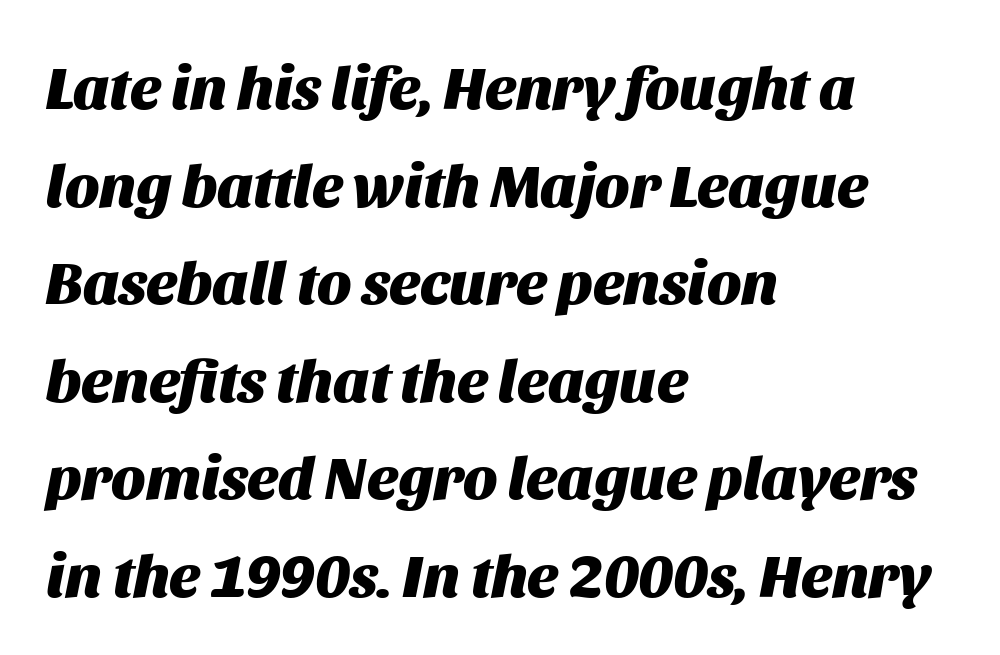
The image shows 61 px heavy type, italic (leaning right); set left-aligned, normal line spacing (1.6x), normal letter spacing, not underlined; medium stroke contrast and a large x-height.
